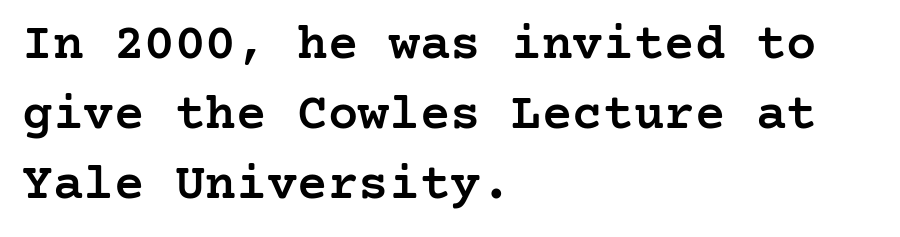
Q: Is the text bold? A: Semi-bold.
Q: Is the text italic (slanted)? A: No, it is upright.
Q: Is the typeface a serif or a sans-serif typeface? A: Serif.
Q: Is the text underlined? A: No.
Q: How is the paragraph aligned? A: Left-aligned.
Q: Is the spacing between letters normal or unusually wide? A: Normal.
Q: Is the spacing between lines tight, normal or loose? A: Normal.
Q: Width (condensed, normal, or wide)? A: Normal.
Q: Stroke contrast? A: Low.
Q: x-height? A: Medium.
